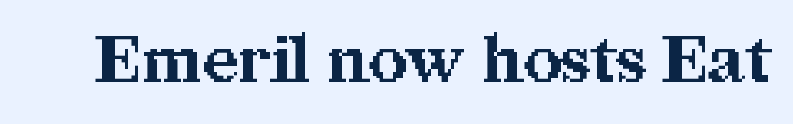
The image shows 66 px bold serif type, upright; set normal letter spacing, not underlined; medium stroke contrast and a medium x-height.
